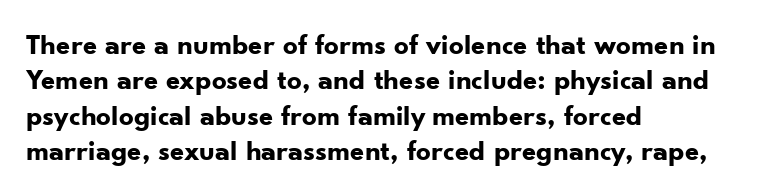
{"serif": "no", "italic": "no", "bold": "yes", "weight": "bold", "width": "normal", "stroke_contrast": "low", "x_height": "small", "monospaced": "no", "underline": "no", "align": "left", "line_spacing_ratio": 1.22, "letter_spacing": "normal", "letter_spacing_em": 0.0, "glyph_px": 29}
